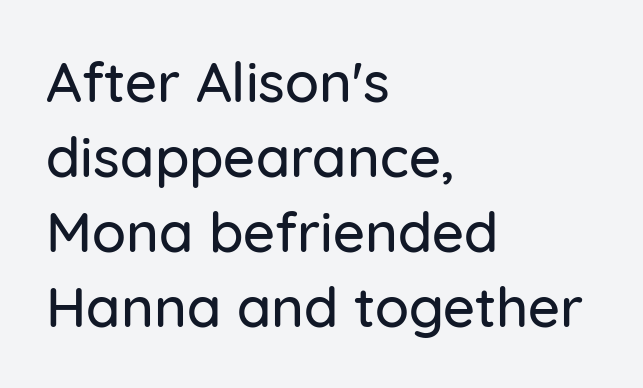
Ascenders rise straight up at ninety degrees. Beneath every word, the page is bare. Examine the stroke ends and you'll find no serifs. Caption: standard tracking, unaltered. A typesetter would call this proportional, since set widths differ per character. The passage shown stacks its lines at a standard gap.
